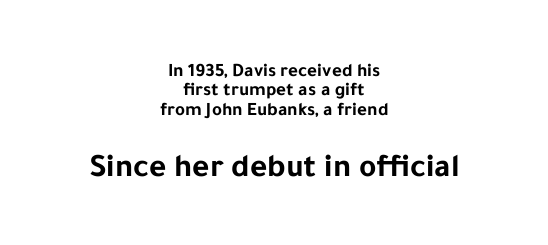
Proportional: the letters do not fall into vertical columns. The passage shown has conventional tracking throughout. Type style note: lacks serifs. Anything drawn beneath the words? Only blank space. Whoever set this made the second block the dominant, larger element. Horizontally, the lines are justified to the midpoint only.
